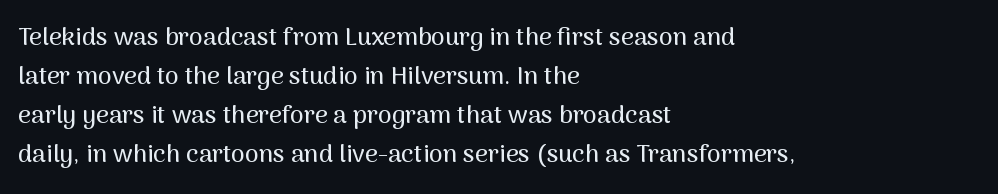
The image shows 25 px text type, upright; set left-aligned, normal line spacing (1.56x), normal letter spacing, not underlined.
